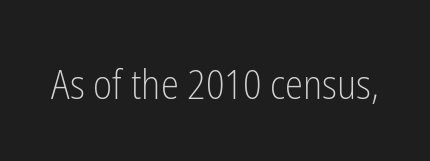
Q: Is the text bold? A: No.
Q: Is the text italic (slanted)? A: No, it is upright.
Q: Is the typeface a serif or a sans-serif typeface? A: Sans-serif.
Q: Is the text underlined? A: No.
Q: Is the spacing between letters normal or unusually wide? A: Normal.
Q: Width (condensed, normal, or wide)? A: Condensed.
Q: Stroke contrast? A: Low.
Q: x-height? A: Medium.
Q: Monospaced? A: No.
